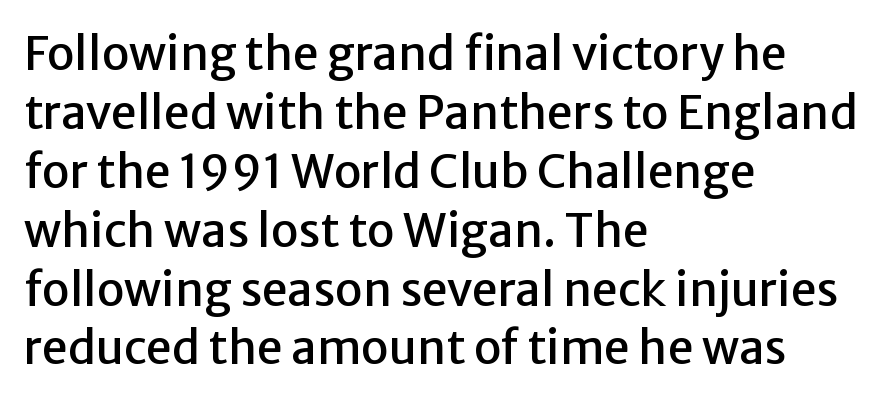
Any mark beneath the type? The region is blank. The rag falls on the right side of this text block. This sample uses plain, unmodified letter spacing. The space between consecutive lines is moderate. The typography opts for an upright posture over an oblique one.
